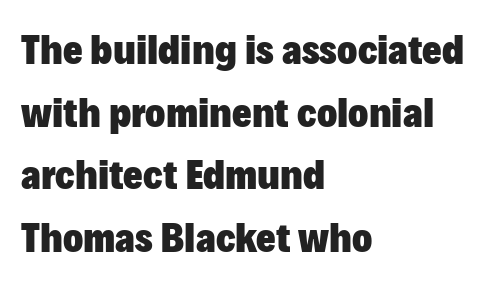
Q: Is the text bold? A: Yes.
Q: Is the text italic (slanted)? A: No, it is upright.
Q: Is the typeface a serif or a sans-serif typeface? A: Sans-serif.
Q: Is the text underlined? A: No.
Q: How is the paragraph aligned? A: Left-aligned.
Q: Is the spacing between letters normal or unusually wide? A: Normal.
Q: Is the spacing between lines tight, normal or loose? A: Normal.
Q: Width (condensed, normal, or wide)? A: Normal.
Q: Stroke contrast? A: Low.
Q: x-height? A: Medium.
Q: Monospaced? A: No.
